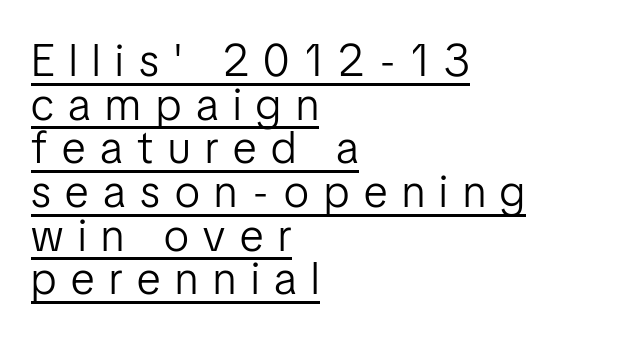
{"serif": "no", "italic": "no", "bold": "no", "weight": "light", "width": "condensed", "stroke_contrast": "low", "x_height": "medium", "monospaced": "no", "underline": "yes", "align": "left", "line_spacing": "tight", "line_spacing_ratio": 0.97, "letter_spacing": "wide", "letter_spacing_em": 0.33, "glyph_px": 45}
